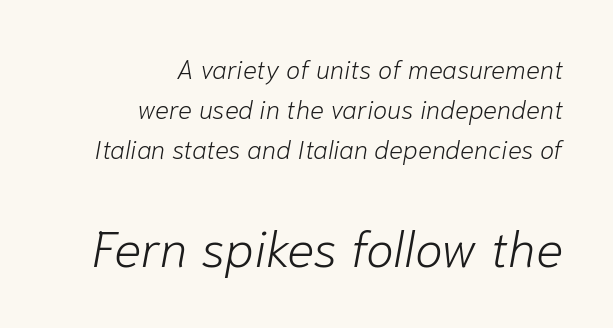
{"italic": "yes", "lean": "right", "slant_degrees": 10, "bold": "no", "weight": "light", "width": "normal", "stroke_contrast": "low", "x_height": "medium", "monospaced": "no", "underline": "no", "align": "right", "line_spacing": "normal", "line_spacing_ratio": 1.53, "letter_spacing": "normal", "letter_spacing_em": 0.0, "larger_block": "second", "size_ratio": 1.96, "glyph_px": 51}
